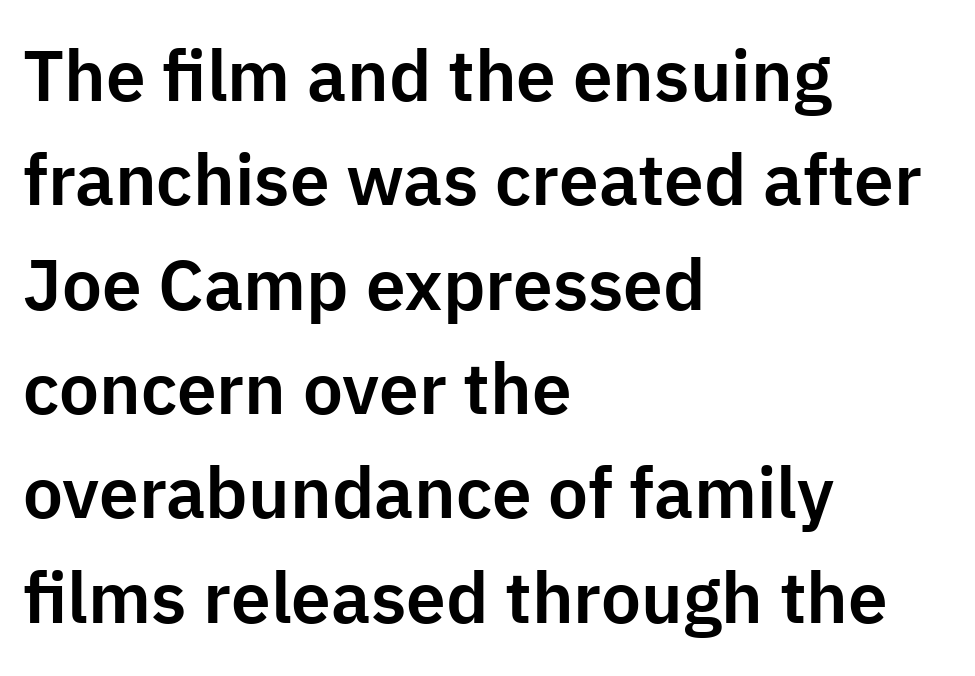
The area under the type is left untouched. These lines are rendered in a variable-pitch font. In terms of leading, this rendering sits right in the middle. Layout note: lines flush left. You can tell from the bare stems that sans-serif type was used.
